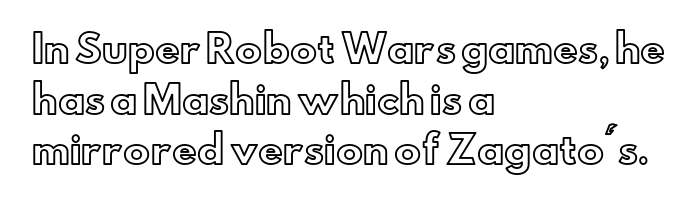
Is the letter spacing exaggerated? No — it looks like the ordinary default. Horizontal bands of white between lines are of average thickness. Rendered with straight, roman letterforms. Is this a fixed-width face? No — the glyphs have proportional, varying widths. Compared with a centered layout, this one pins lines to the left instead. The space directly below the letters is spotless.
